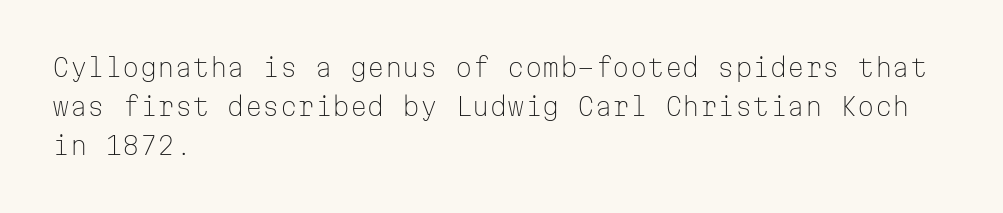
The image shows 25 px text type, upright; set left-aligned, normal line spacing (1.57x), normal letter spacing, not underlined.
